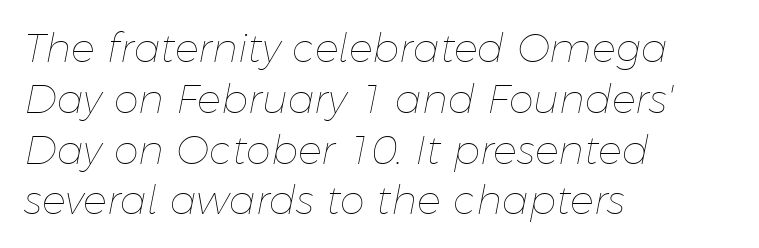
Q: Is the text bold? A: No.
Q: Is the text italic (slanted)? A: Yes, it leans right by about 11 degrees.
Q: Is the text underlined? A: No.
Q: How is the paragraph aligned? A: Left-aligned.
Q: Is the spacing between letters normal or unusually wide? A: Normal.
Q: Is the spacing between lines tight, normal or loose? A: Normal.
Q: Width (condensed, normal, or wide)? A: Normal.
Q: Stroke contrast? A: Low.
Q: x-height? A: Medium.
Q: Monospaced? A: No.
